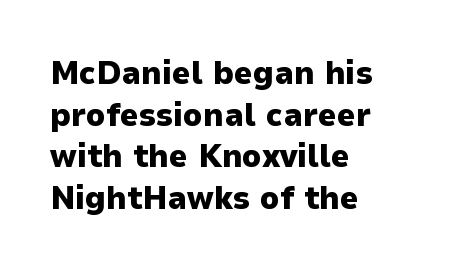
The image shows 33 px heavy sans-serif type, upright; set left-aligned, normal line spacing (1.26x), normal letter spacing, not underlined; low stroke contrast and a medium x-height.
